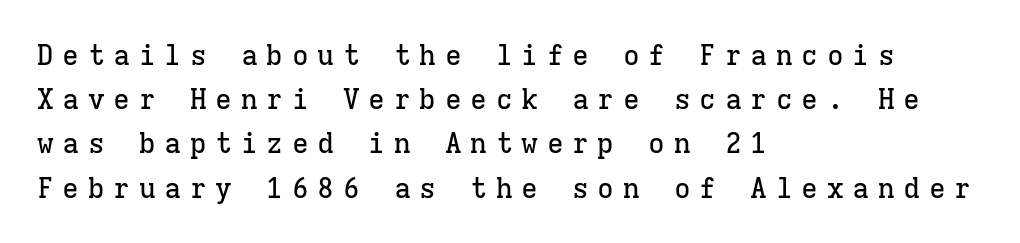
The image shows 28 px serif type, upright, monospaced; set left-aligned, normal line spacing (1.58x), unusually wide letter spacing (+0.31 em), not underlined; low stroke contrast and a medium x-height.
